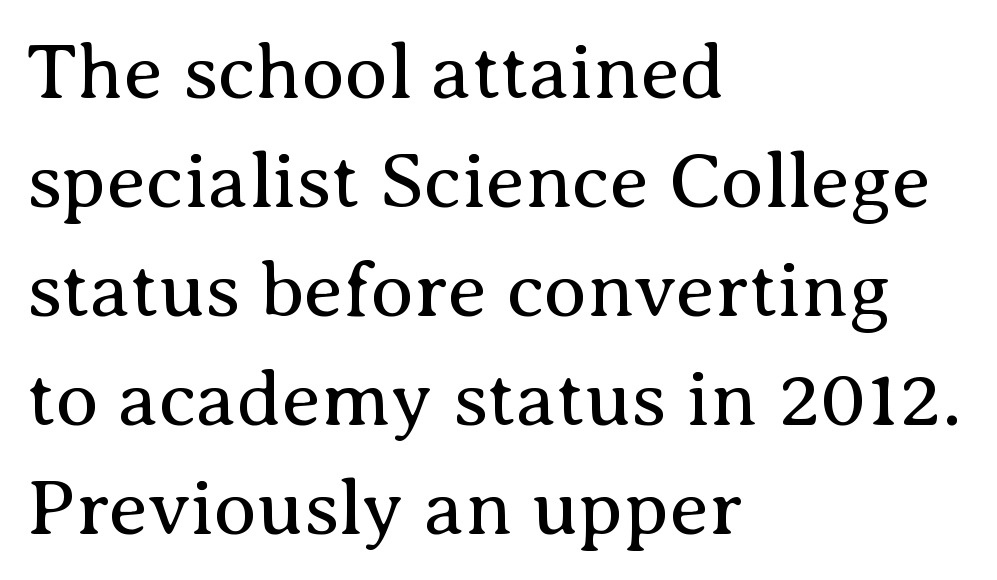
{"serif": "yes", "italic": "no", "bold": "no", "weight": "regular", "width": "normal", "stroke_contrast": "medium", "x_height": "medium", "monospaced": "no", "underline": "no", "align": "left", "line_spacing": "normal", "line_spacing_ratio": 1.38, "letter_spacing": "normal", "letter_spacing_em": 0.0, "glyph_px": 79}
